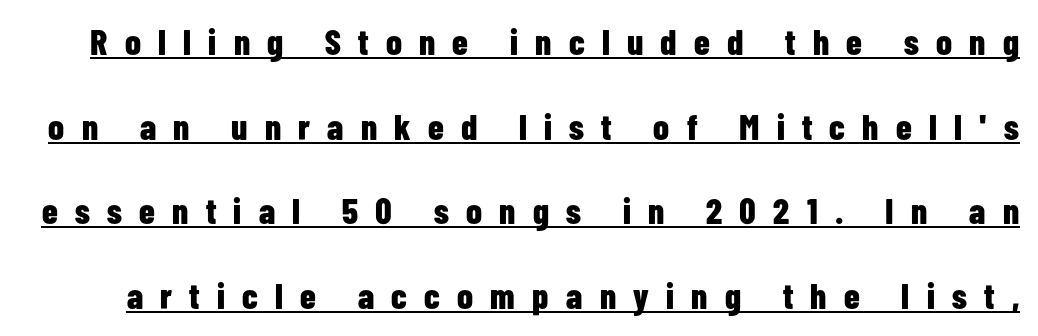
The image shows 36 px bold, condensed sans-serif type, upright; set loose line spacing (2.35x), unusually wide letter spacing (+0.48 em), underlined; low stroke contrast and a medium x-height.
